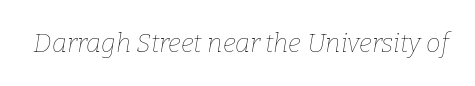
Q: Is the text bold? A: No.
Q: Is the text italic (slanted)? A: Yes, it leans right by about 9 degrees.
Q: Is the text underlined? A: No.
Q: Is the spacing between letters normal or unusually wide? A: Normal.
